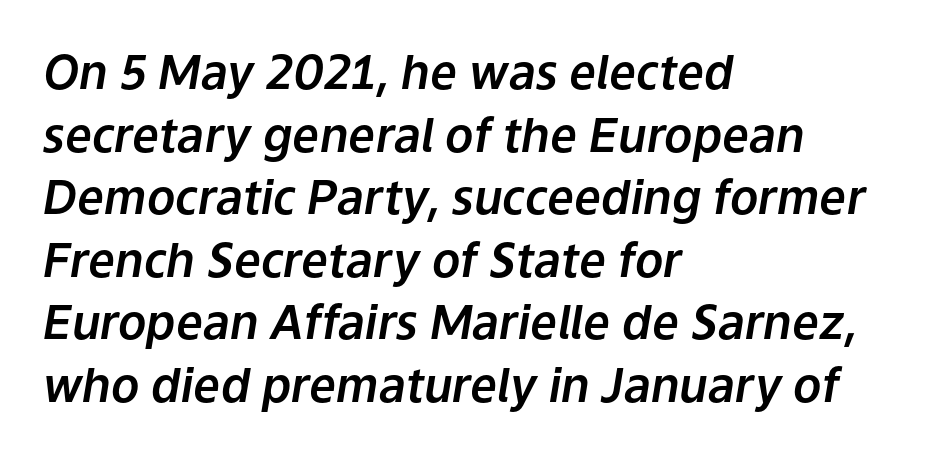
The image shows 47 px text type, italic (leaning right); set left-aligned, normal line spacing (1.33x), normal letter spacing, not underlined; low stroke contrast and a medium x-height.
